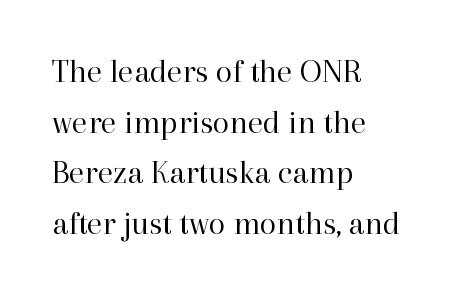
{"serif": "yes", "italic": "no", "bold": "no", "weight": "regular", "width": "normal", "stroke_contrast": "high", "x_height": "medium", "monospaced": "no", "underline": "no", "align": "left", "line_spacing": "normal", "line_spacing_ratio": 1.49, "letter_spacing": "normal", "letter_spacing_em": 0.0, "glyph_px": 34}
